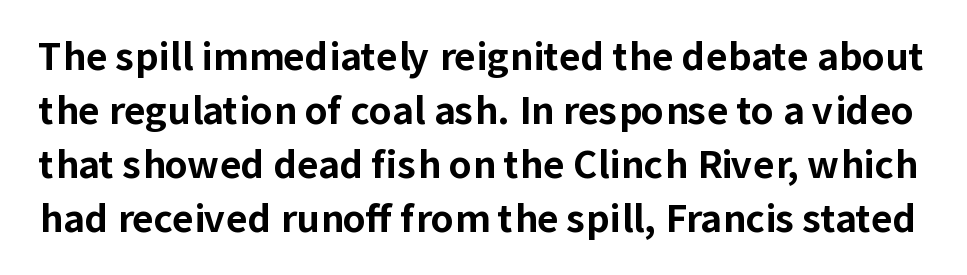
Q: Is the text bold? A: Yes.
Q: Is the text italic (slanted)? A: No, it is upright.
Q: Is the typeface a serif or a sans-serif typeface? A: Sans-serif.
Q: Is the text underlined? A: No.
Q: Is the spacing between letters normal or unusually wide? A: Normal.
Q: Is the spacing between lines tight, normal or loose? A: Normal.
Q: Width (condensed, normal, or wide)? A: Normal.
Q: Stroke contrast? A: Low.
Q: x-height? A: Medium.
Q: Monospaced? A: No.
